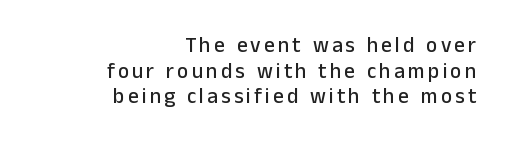
The image shows 21 px text type, upright; set right-aligned, line spacing 1.22x, not underlined.
